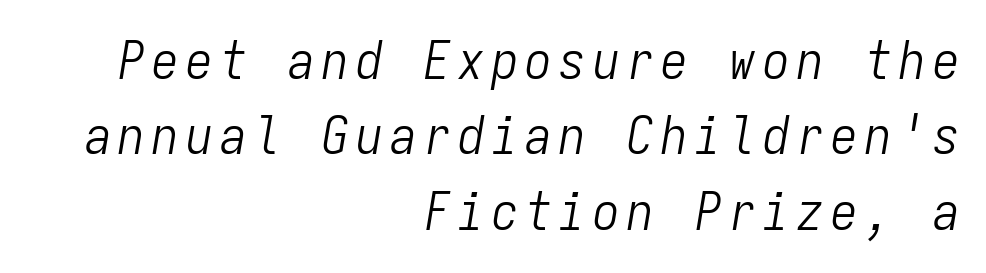
Q: Is the text bold? A: No.
Q: Is the text italic (slanted)? A: Yes, it leans right by about 9 degrees.
Q: Is the text underlined? A: No.
Q: How is the paragraph aligned? A: Right-aligned.
Q: Is the spacing between lines tight, normal or loose? A: Normal.
Q: Width (condensed, normal, or wide)? A: Condensed.
Q: Stroke contrast? A: Low.
Q: x-height? A: Medium.
Q: Monospaced? A: Yes.
